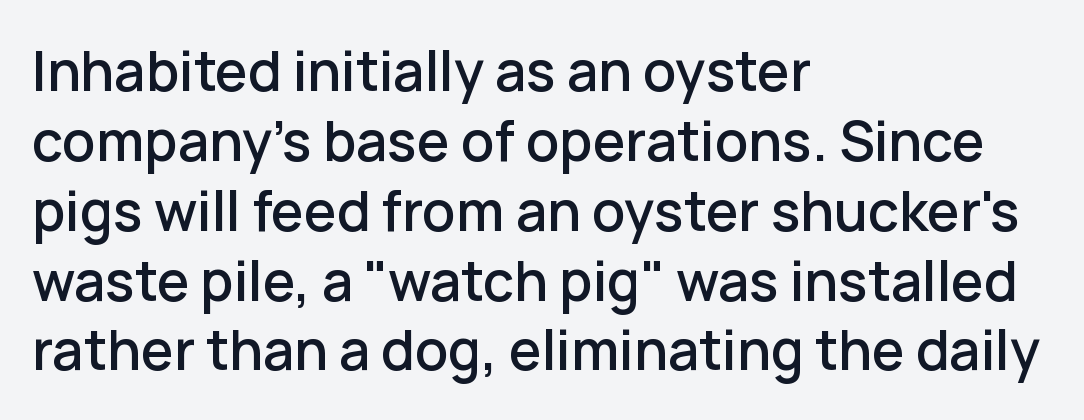
The image shows 55 px sans-serif type, upright; set left-aligned, normal line spacing (1.27x), normal letter spacing, not underlined; low stroke contrast and a medium x-height.
